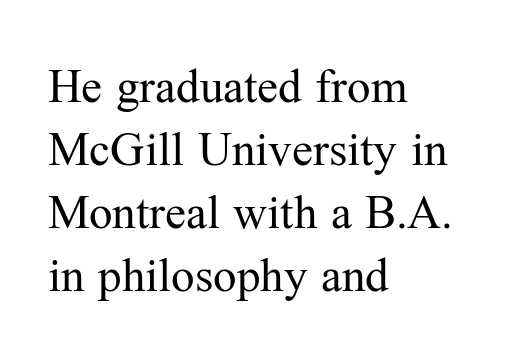
Q: Is the text bold? A: No.
Q: Is the text italic (slanted)? A: No, it is upright.
Q: Is the typeface a serif or a sans-serif typeface? A: Serif.
Q: Is the text underlined? A: No.
Q: How is the paragraph aligned? A: Left-aligned.
Q: Is the spacing between letters normal or unusually wide? A: Normal.
Q: Is the spacing between lines tight, normal or loose? A: Normal.
Q: Width (condensed, normal, or wide)? A: Normal.
Q: Stroke contrast? A: Medium.
Q: x-height? A: Medium.
Q: Monospaced? A: No.
